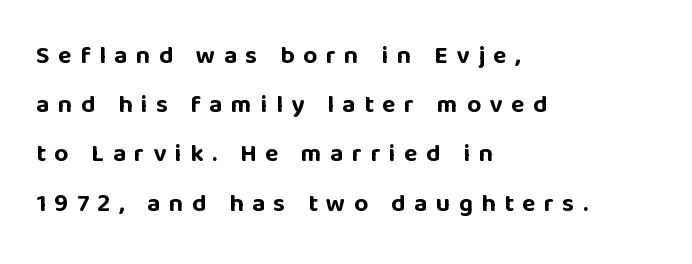
The image shows 25 px bold type, upright; set left-aligned, loose line spacing (1.97x), unusually wide letter spacing (+0.34 em), not underlined.
